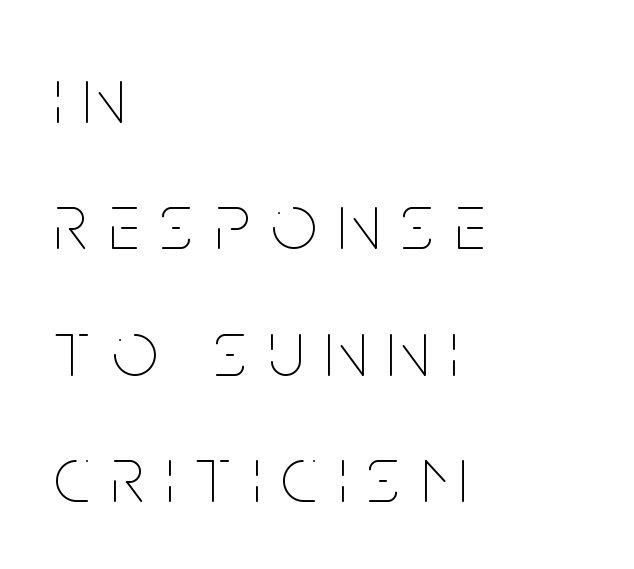
{"italic": "no", "bold": "no", "weight": "thin", "width": "condensed", "stroke_contrast": "low", "x_height": "large", "monospaced": "no", "underline": "no", "align": "left", "line_spacing": "normal", "line_spacing_ratio": 1.58, "letter_spacing": "wide", "letter_spacing_em": 0.27, "glyph_px": 80}
